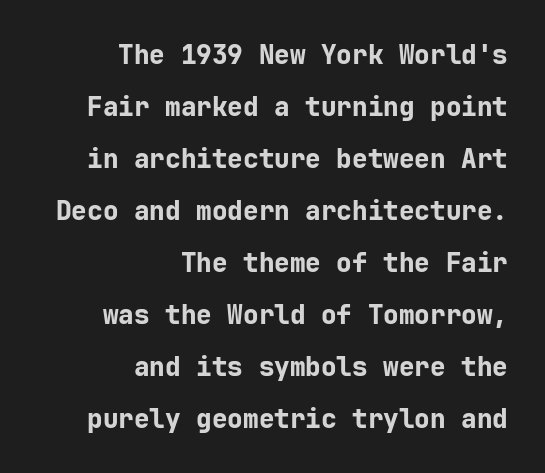
Q: Is the text bold? A: Yes.
Q: Is the text italic (slanted)? A: No, it is upright.
Q: Is the text underlined? A: No.
Q: How is the paragraph aligned? A: Right-aligned.
Q: Is the spacing between letters normal or unusually wide? A: Normal.
Q: Is the spacing between lines tight, normal or loose? A: Loose.
